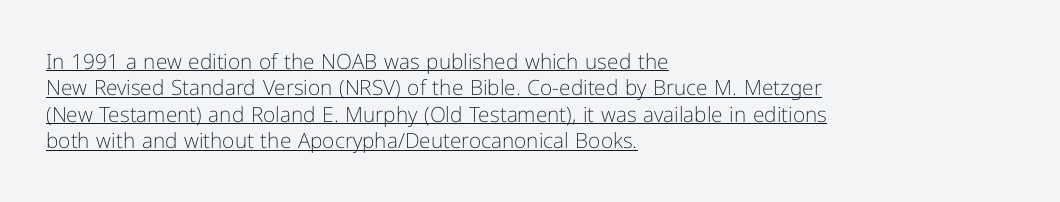
The image shows 21 px text type, upright; set left-aligned, normal line spacing (1.26x), normal letter spacing, underlined.
